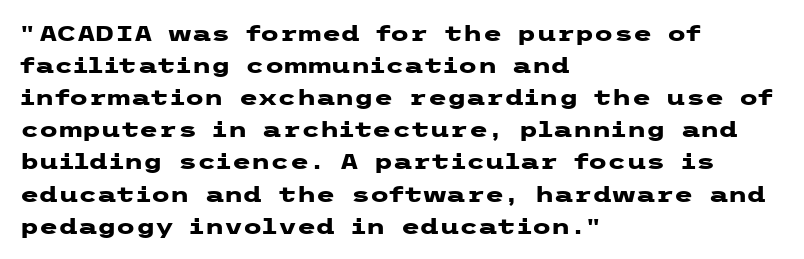
Q: Is the text bold? A: Yes.
Q: Is the text italic (slanted)? A: No, it is upright.
Q: Is the text underlined? A: No.
Q: How is the paragraph aligned? A: Left-aligned.
Q: Is the spacing between letters normal or unusually wide? A: Normal.
Q: Is the spacing between lines tight, normal or loose? A: Normal.
